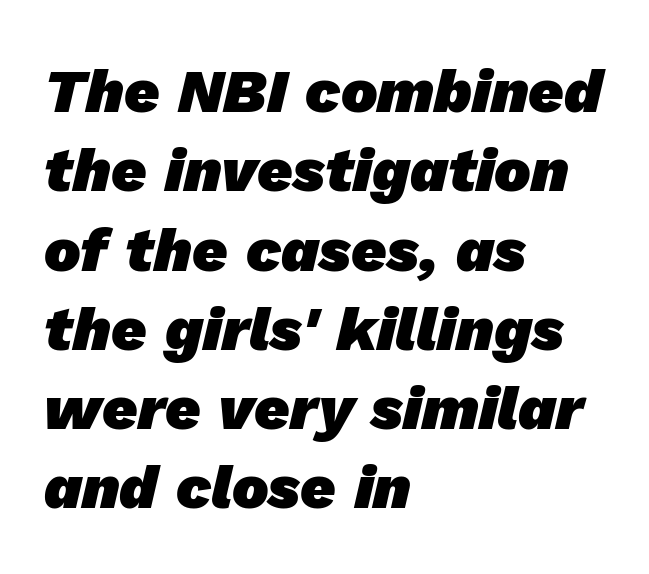
Horizontal alignment here is leftward, the default for most running prose. No word sits above an underline. In terms of letterform style, serifs are entirely absent. Is the letter spacing exaggerated? No — it looks like the ordinary default. The face used here is proportionally spaced, like ordinary book or web type.
